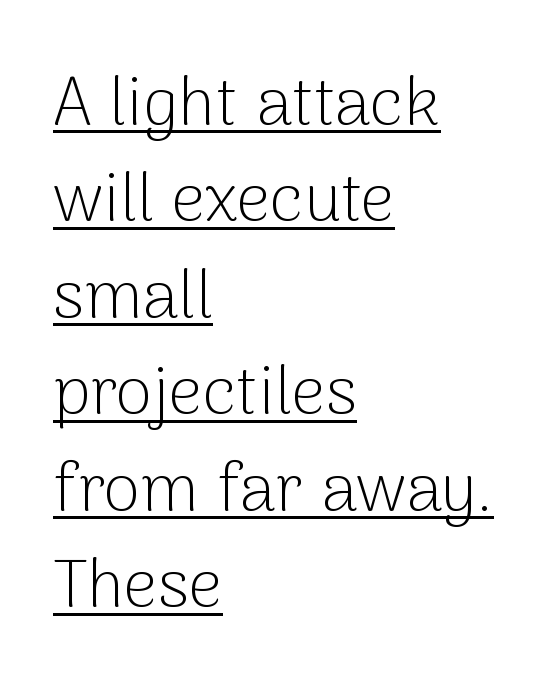
Q: Is the text bold? A: No.
Q: Is the text italic (slanted)? A: No, it is upright.
Q: Is the typeface a serif or a sans-serif typeface? A: Sans-serif.
Q: Is the text underlined? A: Yes.
Q: How is the paragraph aligned? A: Left-aligned.
Q: Is the spacing between letters normal or unusually wide? A: Normal.
Q: Is the spacing between lines tight, normal or loose? A: Normal.
Q: Width (condensed, normal, or wide)? A: Normal.
Q: Stroke contrast? A: Low.
Q: x-height? A: Medium.
Q: Monospaced? A: No.
